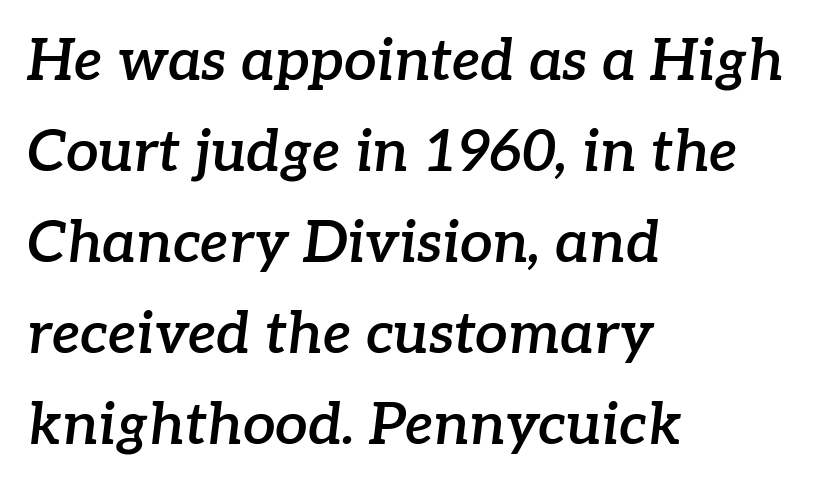
The font is running at a semibold setting, under full bold. A student would call this left alignment; a typographer would say flush left, rag right. Looking at the ascenders, they clearly lean. Tracking here is standard; glyphs follow each other at the usual distance. The space beneath each line is pristine and unruled.
